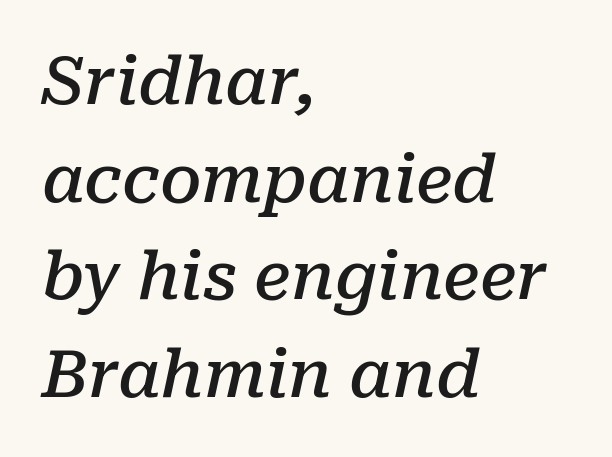
Type style note: has serifs. This is moderately heavy type, rendered in semibold. Character widths vary here, with narrow letters taking less room than wide ones. Short note: letters normally spaced. Regarding leading, the lines here are spaced in the standard way. Casual observation: everything's shoved over to the left.
